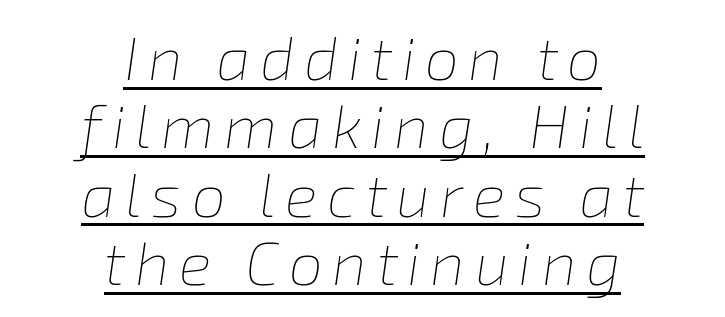
{"italic": "yes", "lean": "right", "slant_degrees": 8, "bold": "no", "weight": "thin", "width": "normal", "stroke_contrast": "low", "x_height": "medium", "monospaced": "no", "underline": "yes", "align": "center", "line_spacing": "tight", "line_spacing_ratio": 1.12, "glyph_px": 61}
